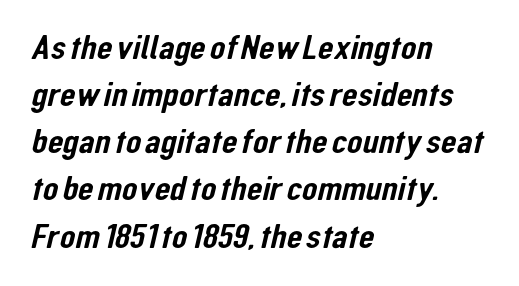
{"serif": "no", "width": "condensed", "stroke_contrast": "low", "x_height": "medium", "monospaced": "no", "underline": "no", "align": "left", "line_spacing": "normal", "line_spacing_ratio": 1.31, "letter_spacing": "normal", "letter_spacing_em": 0.0, "glyph_px": 36}
